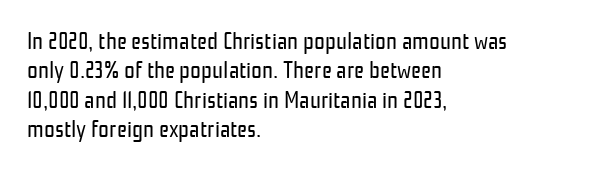
Notice how the stems are strictly vertical — no italics here. Standard letterfit; no display-style spreading of the glyphs. The space beneath each line is pristine and unruled. Counters stay open thanks to moderate or lighter strokes. A classic flush-left, rag-right setting is used for this passage.
